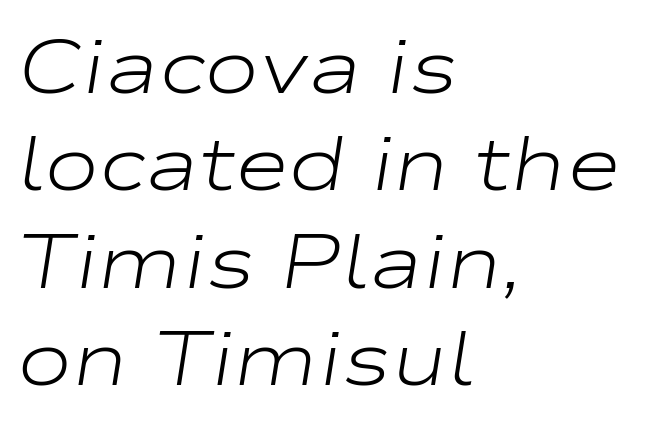
Q: Is the text bold? A: No.
Q: Is the text italic (slanted)? A: Yes, it leans right by about 9 degrees.
Q: Is the text underlined? A: No.
Q: How is the paragraph aligned? A: Left-aligned.
Q: Is the spacing between letters normal or unusually wide? A: Normal.
Q: Is the spacing between lines tight, normal or loose? A: Normal.
Q: Width (condensed, normal, or wide)? A: Wide.
Q: Stroke contrast? A: Low.
Q: x-height? A: Medium.
Q: Monospaced? A: No.
